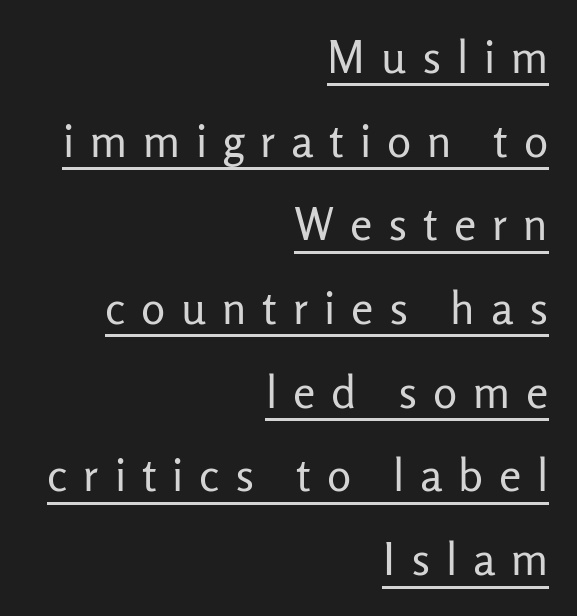
Q: Is the text bold? A: No.
Q: Is the text italic (slanted)? A: No, it is upright.
Q: Is the typeface a serif or a sans-serif typeface? A: Sans-serif.
Q: Is the text underlined? A: Yes.
Q: How is the paragraph aligned? A: Right-aligned.
Q: Is the spacing between letters normal or unusually wide? A: Unusually wide.
Q: Width (condensed, normal, or wide)? A: Normal.
Q: Stroke contrast? A: Low.
Q: x-height? A: Medium.
Q: Monospaced? A: No.
